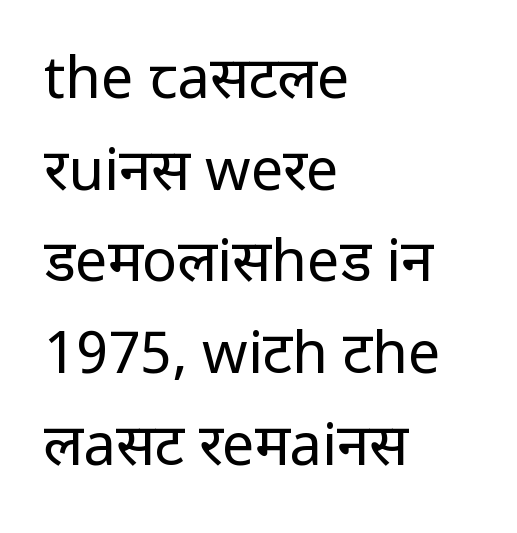
Q: Is the text bold? A: No.
Q: Is the text italic (slanted)? A: No, it is upright.
Q: Is the typeface a serif or a sans-serif typeface? A: Sans-serif.
Q: Is the text underlined? A: No.
Q: How is the paragraph aligned? A: Left-aligned.
Q: Is the spacing between letters normal or unusually wide? A: Normal.
Q: Is the spacing between lines tight, normal or loose? A: Normal.
Q: Width (condensed, normal, or wide)? A: Condensed.
Q: Stroke contrast? A: Low.
Q: x-height? A: Large.
Q: Monospaced? A: No.
